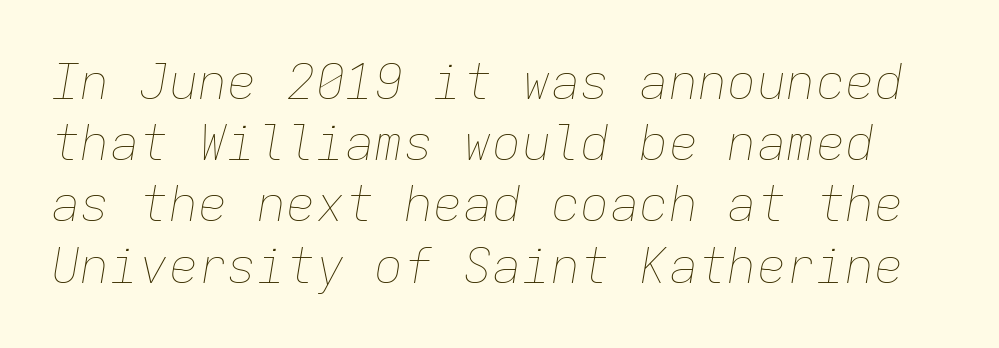
The image shows 49 px thin type, italic (leaning right), monospaced; set normal line spacing (1.25x), normal letter spacing, not underlined; low stroke contrast and a medium x-height.
